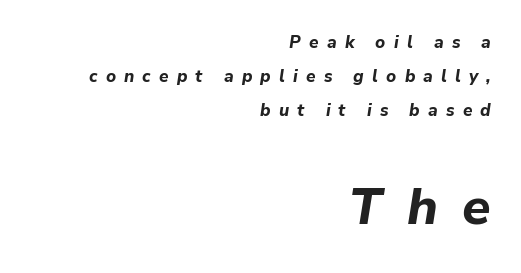
{"italic": "yes", "lean": "right", "slant_degrees": 9, "bold": "yes", "weight": "bold", "width": "normal", "stroke_contrast": "low", "x_height": "medium", "monospaced": "no", "underline": "no", "align": "right", "line_spacing": "loose", "line_spacing_ratio": 1.99, "letter_spacing": "wide", "letter_spacing_em": 0.48, "larger_block": "second", "size_ratio": 3.0, "glyph_px": 51}
